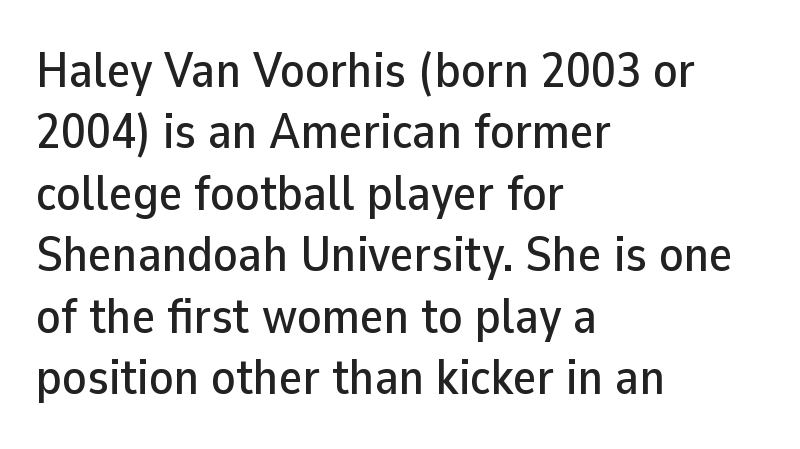
The image shows 50 px sans-serif type, upright; set left-aligned, line spacing 1.23x, normal letter spacing, not underlined; low stroke contrast and a medium x-height.
